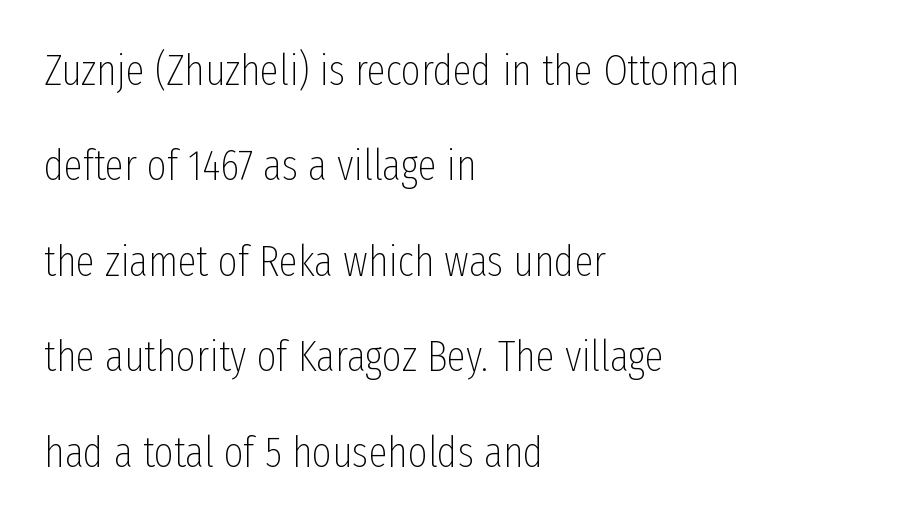
Think of a printed novel: that variable character pitch is what you see here. Airy leading. The ragged edge is on the right, which tells us the setting is flush left. This is sans-serif lettering, the kind often seen on screens and signage.
